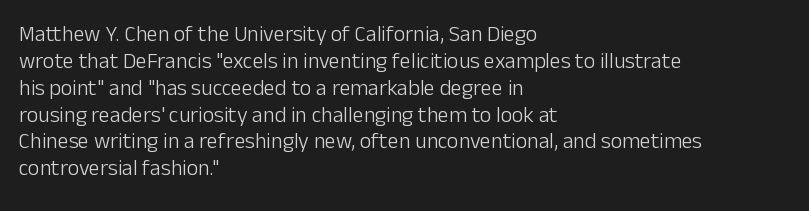
Honestly, the letter spacing is just normal — you wouldn't notice it. A student would call this left alignment; a typographer would say flush left, rag right. The font sits on the lighter half of the weight spectrum, regular included. Just letters on the line, the space beneath them empty.
